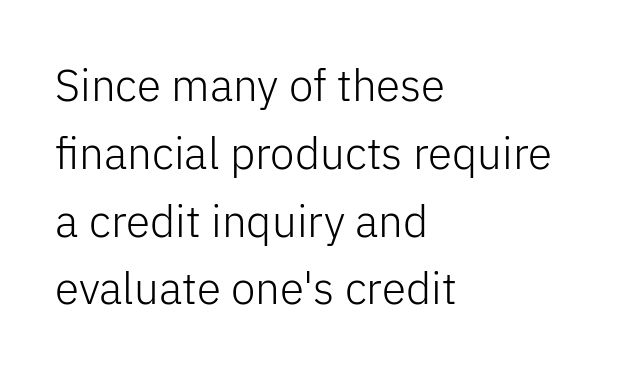
Casual observation: everything's shoved over to the left. The line texture is even and compact thanks to regular tracking. You can tell it's not italic because the verticals are truly vertical. The font is comparable to plain body text, perhaps lighter. Descender tails drop into unmarked territory. Each letter keeps its own natural width here, so spacing adapts to shape.
